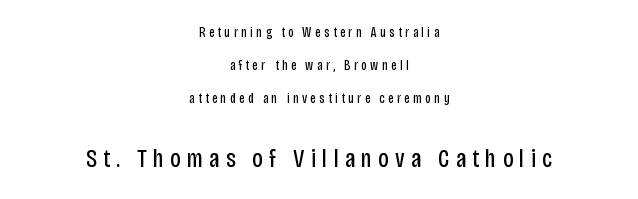
The image shows 26 px text type, upright; set centered, loose line spacing (2.35x), unusually wide letter spacing (+0.24 em), not underlined; the second (bottom) block is 1.86x larger.
